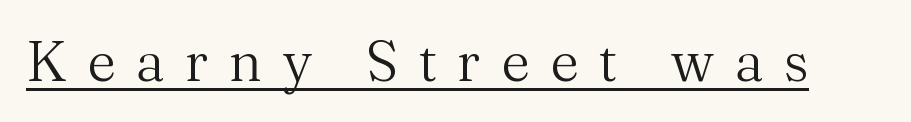
The tracking jumps out immediately: characters are airy and widely separated. Italic? Not at all — the glyphs are vertical. The face used here is proportionally spaced, like ordinary book or web type. This reads as an unemphasized weight, regular at the heaviest. A typographer would call this underscored text. Serifs: yes, visible at the terminals of the letterforms.
